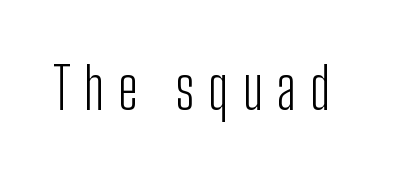
{"serif": "no", "italic": "no", "bold": "no", "weight": "light", "width": "condensed", "stroke_contrast": "low", "x_height": "medium", "monospaced": "no", "underline": "no", "letter_spacing": "wide", "letter_spacing_em": 0.24, "glyph_px": 57}
